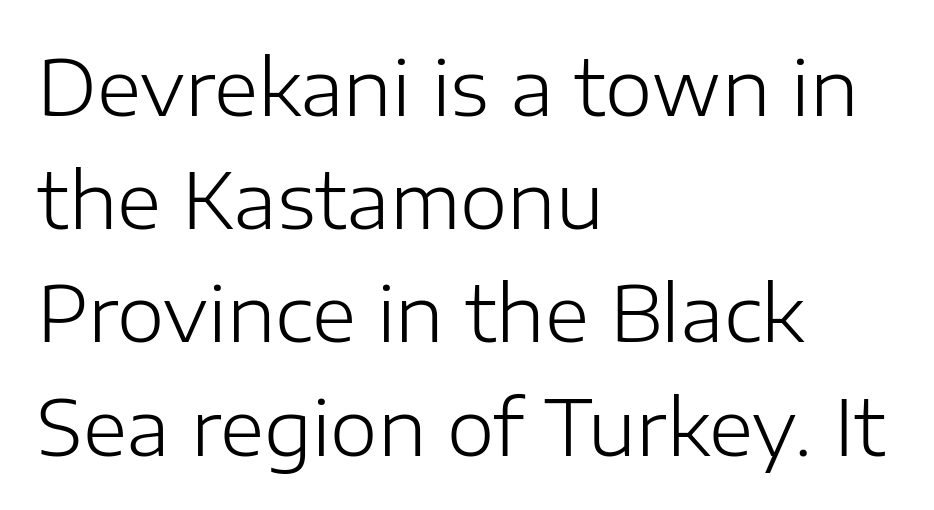
Q: Is the text bold? A: No.
Q: Is the text italic (slanted)? A: No, it is upright.
Q: Is the typeface a serif or a sans-serif typeface? A: Sans-serif.
Q: Is the text underlined? A: No.
Q: How is the paragraph aligned? A: Left-aligned.
Q: Is the spacing between letters normal or unusually wide? A: Normal.
Q: Is the spacing between lines tight, normal or loose? A: Normal.
Q: Width (condensed, normal, or wide)? A: Normal.
Q: Stroke contrast? A: Low.
Q: x-height? A: Medium.
Q: Monospaced? A: No.
